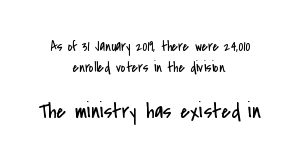
The image shows 22 px text type, upright; set centered, normal line spacing (1.48x), normal letter spacing, not underlined; the second (bottom) block is 1.57x larger.
